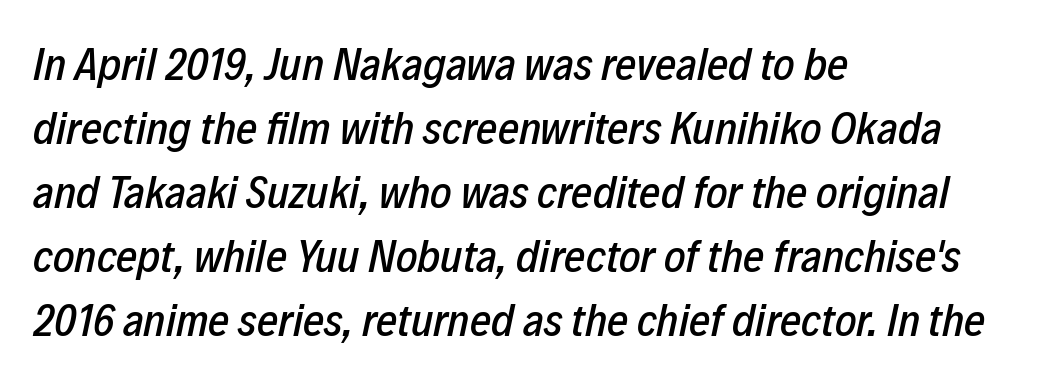
{"italic": "yes", "lean": "right", "slant_degrees": 12, "width": "condensed", "stroke_contrast": "low", "x_height": "medium", "monospaced": "no", "underline": "no", "align": "left", "line_spacing": "normal", "line_spacing_ratio": 1.39, "letter_spacing": "normal", "letter_spacing_em": 0.0, "glyph_px": 46}
